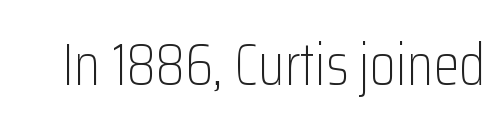
{"serif": "no", "italic": "no", "bold": "no", "weight": "light", "width": "condensed", "stroke_contrast": "low", "x_height": "medium", "monospaced": "no", "underline": "no", "letter_spacing": "normal", "letter_spacing_em": 0.0, "glyph_px": 59}
